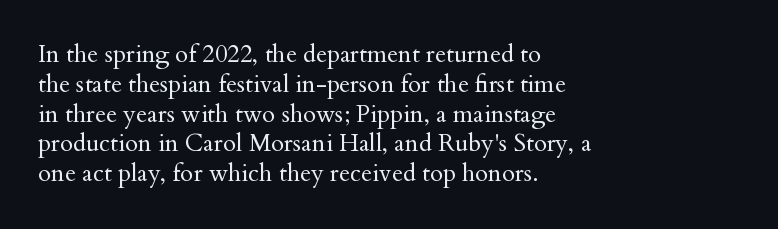
{"italic": "no", "bold": "no", "underline": "no", "align": "left", "line_spacing_ratio": 1.24, "letter_spacing": "normal", "letter_spacing_em": 0.0, "glyph_px": 24}
